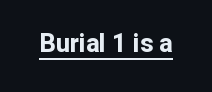
{"italic": "no", "bold": "yes", "underline": "yes", "letter_spacing": "normal", "letter_spacing_em": 0.0, "glyph_px": 25}
